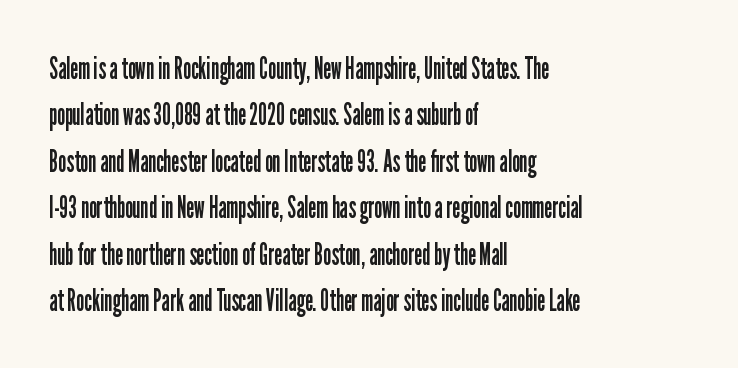
{"serif": "no", "italic": "no", "bold": "no", "weight": "regular", "width": "condensed", "stroke_contrast": "low", "x_height": "medium", "monospaced": "no", "underline": "no", "align": "left", "line_spacing": "normal", "line_spacing_ratio": 1.55, "letter_spacing": "normal", "letter_spacing_em": 0.0, "glyph_px": 30}
